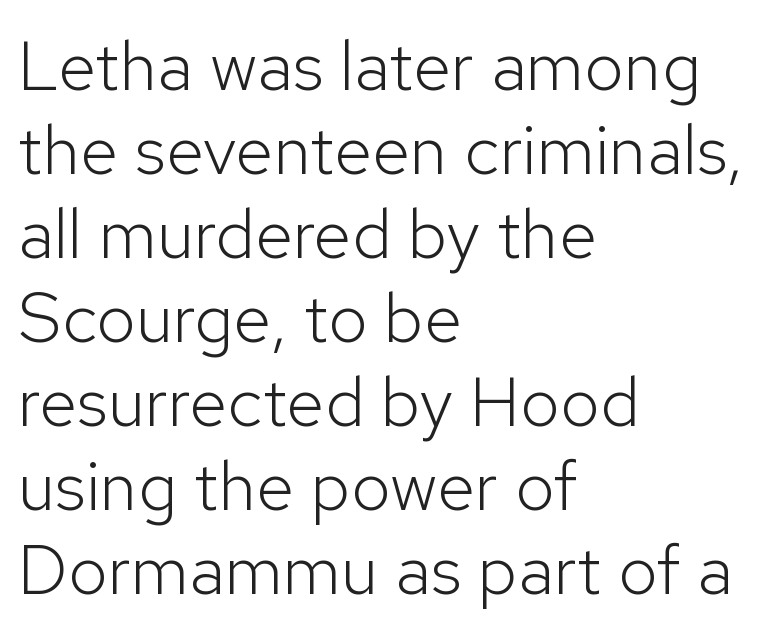
It's the straight-up-and-down kind of type. In terms of letterform style, serifs are entirely absent. Alignment: flush left. Ink coverage per letter is moderate at most. Characters follow at the spacing the type designer built in.
